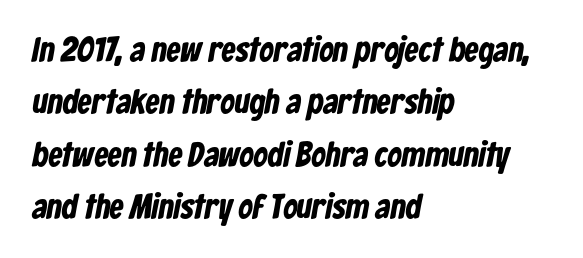
The image shows 35 px bold, condensed sans-serif type; set left-aligned, normal line spacing (1.5x), normal letter spacing, not underlined; low stroke contrast and a medium x-height.
